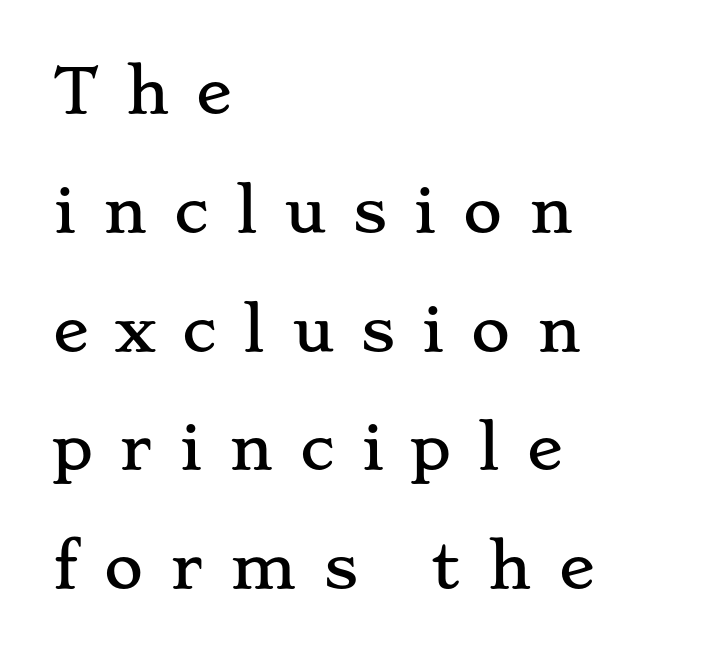
Q: Is the text italic (slanted)? A: No, it is upright.
Q: Is the typeface a serif or a sans-serif typeface? A: Serif.
Q: Is the text underlined? A: No.
Q: How is the paragraph aligned? A: Left-aligned.
Q: Is the spacing between letters normal or unusually wide? A: Unusually wide.
Q: Is the spacing between lines tight, normal or loose? A: Loose.
Q: Width (condensed, normal, or wide)? A: Wide.
Q: Stroke contrast? A: Low.
Q: x-height? A: Small.
Q: Monospaced? A: No.
